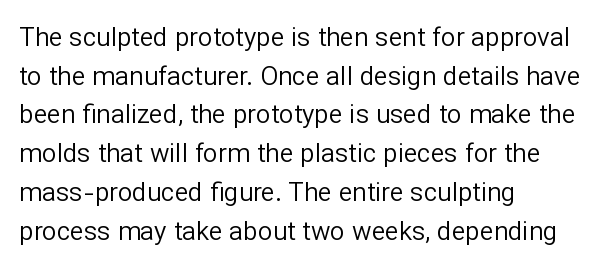
Q: Is the text bold? A: No.
Q: Is the text italic (slanted)? A: No, it is upright.
Q: Is the text underlined? A: No.
Q: How is the paragraph aligned? A: Left-aligned.
Q: Is the spacing between letters normal or unusually wide? A: Normal.
Q: Is the spacing between lines tight, normal or loose? A: Normal.
